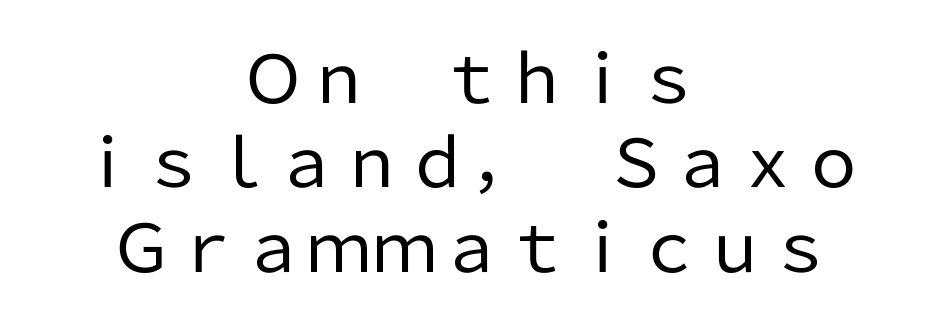
{"serif": "no", "italic": "no", "bold": "no", "weight": "regular", "width": "normal", "stroke_contrast": "low", "x_height": "medium", "monospaced": "no", "underline": "no", "align": "center", "line_spacing": "normal", "line_spacing_ratio": 1.28, "letter_spacing": "normal", "letter_spacing_em": 0.0, "glyph_px": 66}
